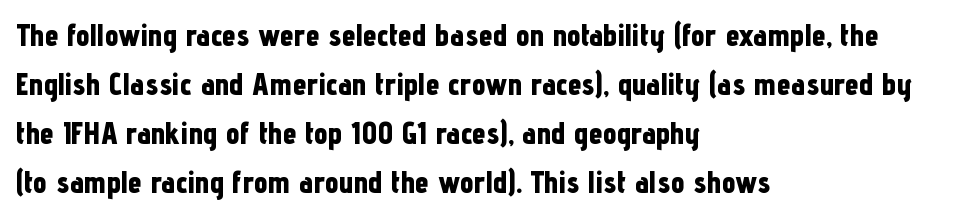
{"serif": "no", "italic": "no", "bold": "yes", "weight": "bold", "width": "condensed", "stroke_contrast": "low", "x_height": "medium", "monospaced": "no", "underline": "no", "align": "left", "line_spacing": "normal", "line_spacing_ratio": 1.58, "letter_spacing": "normal", "letter_spacing_em": 0.0, "glyph_px": 31}
